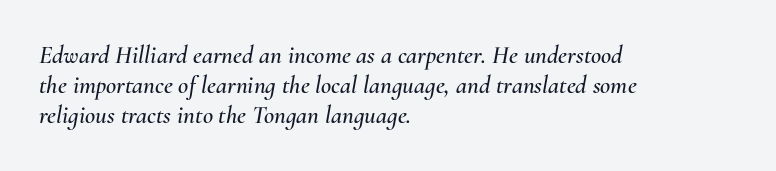
Q: Is the text italic (slanted)? A: Yes, it leans right by about 10 degrees.
Q: Is the text underlined? A: No.
Q: How is the paragraph aligned? A: Left-aligned.
Q: Is the spacing between letters normal or unusually wide? A: Normal.
